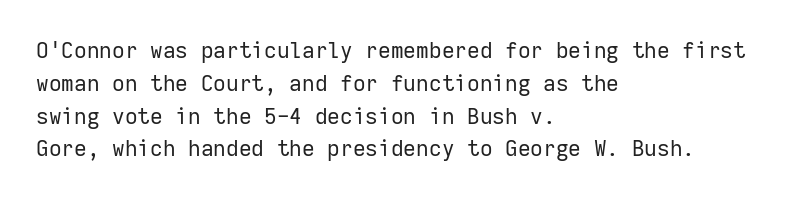
{"italic": "no", "bold": "no", "underline": "no", "align": "left", "line_spacing": "normal", "line_spacing_ratio": 1.49, "letter_spacing": "normal", "letter_spacing_em": 0.0, "glyph_px": 22}
